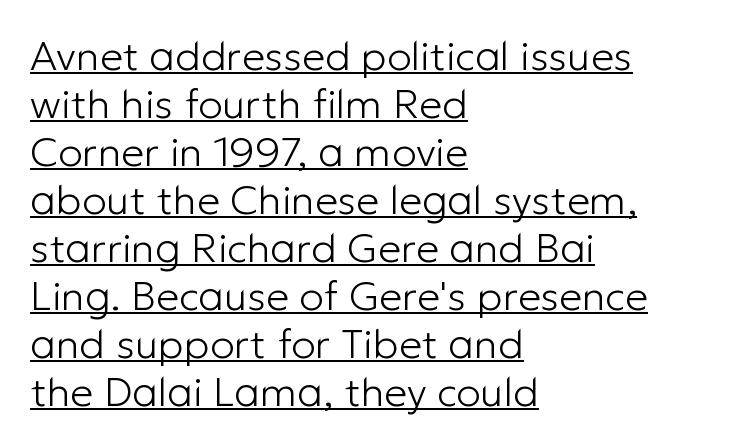
Q: Is the text bold? A: No.
Q: Is the text italic (slanted)? A: No, it is upright.
Q: Is the typeface a serif or a sans-serif typeface? A: Sans-serif.
Q: Is the text underlined? A: Yes.
Q: How is the paragraph aligned? A: Left-aligned.
Q: Is the spacing between letters normal or unusually wide? A: Normal.
Q: Width (condensed, normal, or wide)? A: Normal.
Q: Stroke contrast? A: Low.
Q: x-height? A: Medium.
Q: Monospaced? A: No.
